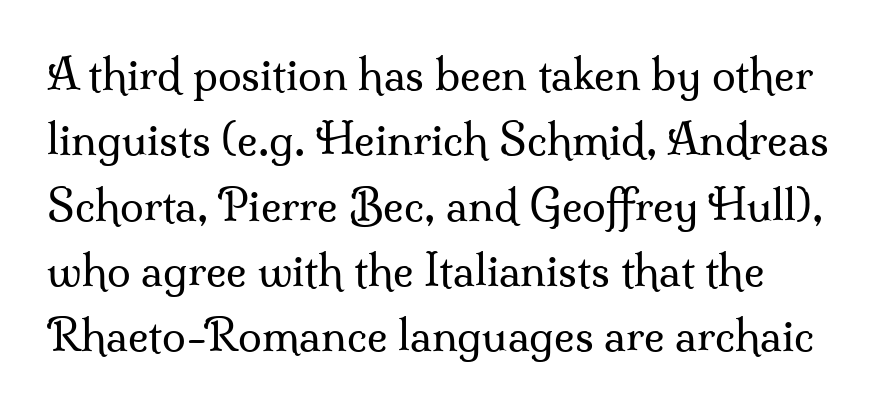
The image shows 43 px regular-weight serif type, upright; set left-aligned, normal line spacing (1.52x), normal letter spacing, not underlined; medium stroke contrast and a small x-height.
